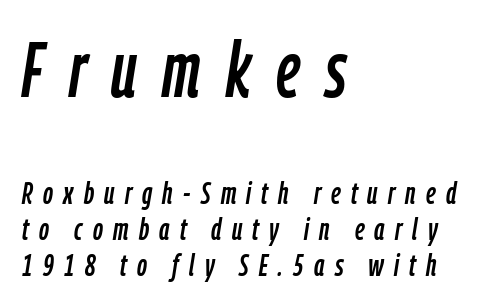
Q: Is the text italic (slanted)? A: Yes, it leans right by about 9 degrees.
Q: Is the text underlined? A: No.
Q: How is the paragraph aligned? A: Left-aligned.
Q: Is the spacing between letters normal or unusually wide? A: Unusually wide.
Q: Which block of text is set in a larger size, the first (top) or the second (bottom)? A: The first (top) one.
Q: Width (condensed, normal, or wide)? A: Condensed.
Q: Stroke contrast? A: Low.
Q: x-height? A: Medium.
Q: Monospaced? A: No.
